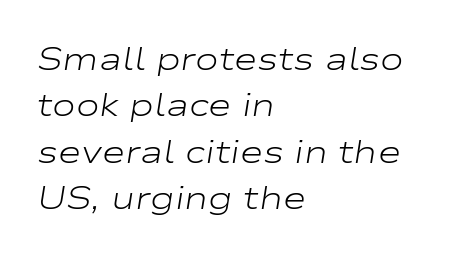
Default kerning and tracking; the words read as compact shapes. Has an underline been added? It has not. The rows are spaced the way most documents space them. The face used here is proportionally spaced, like ordinary book or web type.
